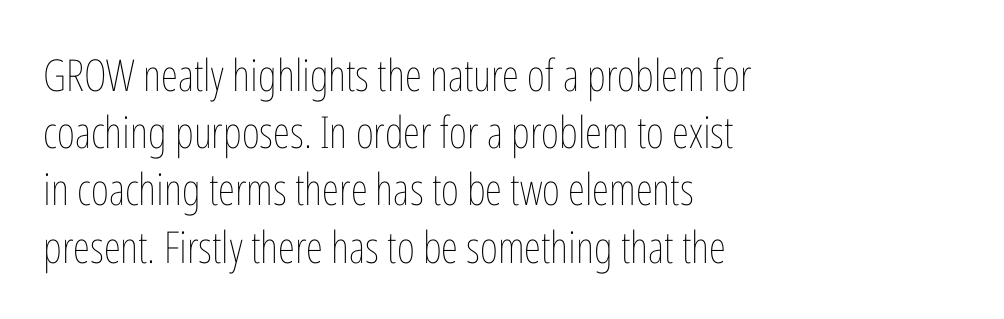
These glyphs show unthickened strokes, regular width or finer. Letters rest on an invisible, unmarked baseline. Line beginnings align vertically; line endings do not. Evenly set lines give the paragraph a standard silhouette.
